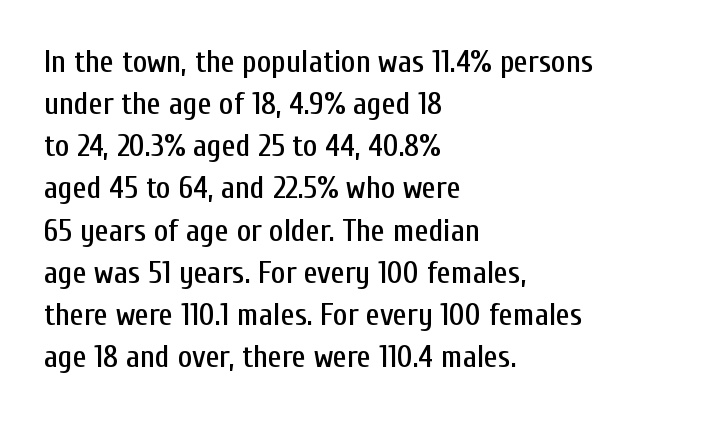
Q: Is the text italic (slanted)? A: No, it is upright.
Q: Is the typeface a serif or a sans-serif typeface? A: Sans-serif.
Q: Is the text underlined? A: No.
Q: How is the paragraph aligned? A: Left-aligned.
Q: Is the spacing between letters normal or unusually wide? A: Normal.
Q: Is the spacing between lines tight, normal or loose? A: Normal.
Q: Width (condensed, normal, or wide)? A: Condensed.
Q: Stroke contrast? A: Low.
Q: x-height? A: Medium.
Q: Monospaced? A: No.
